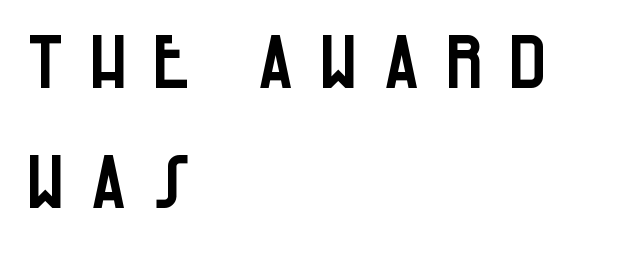
The image shows 74 px condensed sans-serif type, upright; set left-aligned, normal line spacing (1.62x), unusually wide letter spacing (+0.29 em), not underlined; low stroke contrast and a large x-height.
